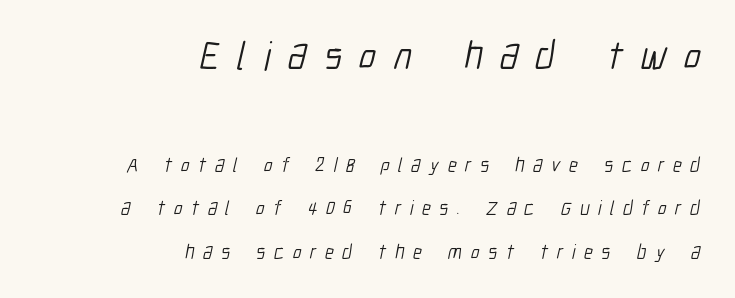
{"serif": "no", "bold": "no", "weight": "light", "width": "condensed", "stroke_contrast": "low", "x_height": "medium", "monospaced": "no", "underline": "no", "align": "right", "line_spacing": "loose", "line_spacing_ratio": 2.17, "letter_spacing": "wide", "letter_spacing_em": 0.43, "larger_block": "first", "size_ratio": 2.0, "glyph_px": 40}
